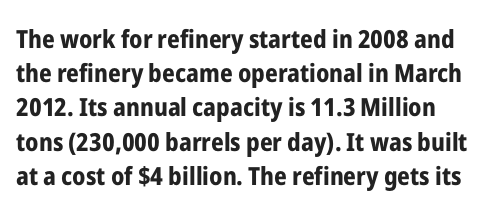
{"italic": "no", "bold": "yes", "underline": "no", "line_spacing": "normal", "line_spacing_ratio": 1.37, "letter_spacing": "normal", "letter_spacing_em": 0.0, "glyph_px": 25}
